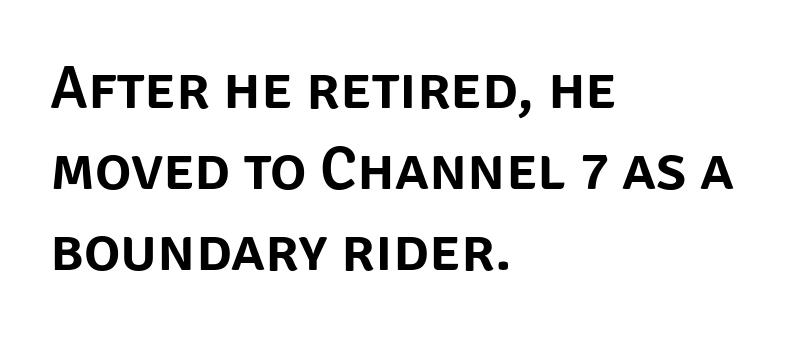
Q: Is the text italic (slanted)? A: No, it is upright.
Q: Is the typeface a serif or a sans-serif typeface? A: Sans-serif.
Q: Is the text underlined? A: No.
Q: How is the paragraph aligned? A: Left-aligned.
Q: Is the spacing between letters normal or unusually wide? A: Normal.
Q: Is the spacing between lines tight, normal or loose? A: Normal.
Q: Width (condensed, normal, or wide)? A: Normal.
Q: Stroke contrast? A: Low.
Q: x-height? A: Large.
Q: Monospaced? A: No.
